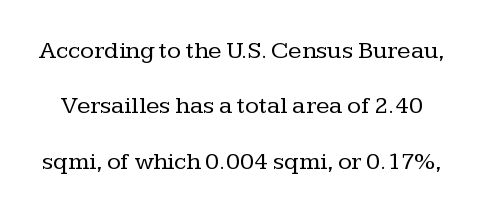
This is not heavy type; no bold has been used. What's the leading like? Stretched, with rows far apart. The strip under each line holds only bare page. In terms of posture, this sample is upright. How are the letters spaced? Ordinarily, with no added tracking.
